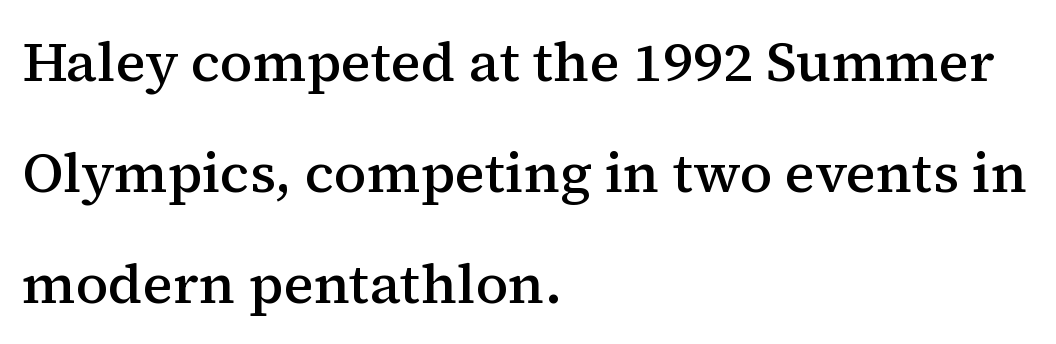
Q: Is the text bold? A: Semi-bold.
Q: Is the text italic (slanted)? A: No, it is upright.
Q: Is the typeface a serif or a sans-serif typeface? A: Serif.
Q: Is the text underlined? A: No.
Q: How is the paragraph aligned? A: Left-aligned.
Q: Is the spacing between letters normal or unusually wide? A: Normal.
Q: Is the spacing between lines tight, normal or loose? A: Loose.
Q: Width (condensed, normal, or wide)? A: Normal.
Q: Stroke contrast? A: Medium.
Q: x-height? A: Medium.
Q: Monospaced? A: No.
